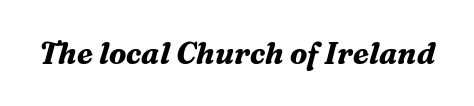
Q: Is the text bold? A: Yes.
Q: Is the text italic (slanted)? A: Yes, it leans right by about 16 degrees.
Q: Is the typeface a serif or a sans-serif typeface? A: Serif.
Q: Is the text underlined? A: No.
Q: Is the spacing between letters normal or unusually wide? A: Normal.
Q: Width (condensed, normal, or wide)? A: Normal.
Q: Stroke contrast? A: Medium.
Q: x-height? A: Medium.
Q: Monospaced? A: No.
